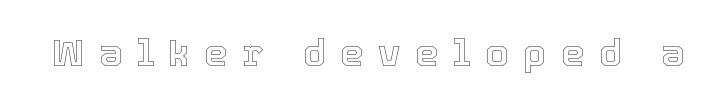
Q: Is the text italic (slanted)? A: No, it is upright.
Q: Is the text underlined? A: No.
Q: Is the spacing between letters normal or unusually wide? A: Unusually wide.
Q: Width (condensed, normal, or wide)? A: Normal.
Q: x-height? A: Medium.
Q: Monospaced? A: No.
